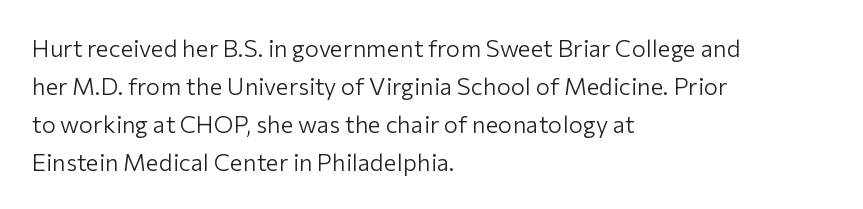
Is there much room between lines? A standard amount, neither cramped nor airy. A roman cut, with each character standing at attention. How are the letters spaced? Ordinarily, with no added tracking. This rendering features lettering with no underline. The paragraph shown leans on its left margin. The weight tops out at a normal text grade.
